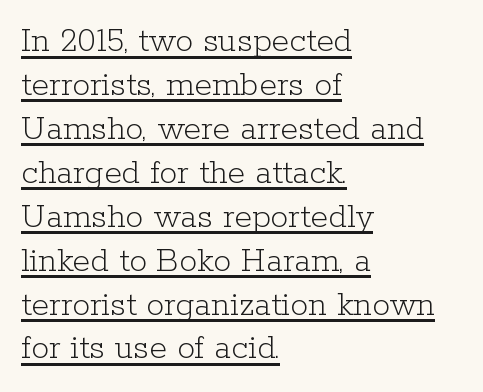
Q: Is the text bold? A: No.
Q: Is the text italic (slanted)? A: No, it is upright.
Q: Is the typeface a serif or a sans-serif typeface? A: Serif.
Q: Is the text underlined? A: Yes.
Q: How is the paragraph aligned? A: Left-aligned.
Q: Is the spacing between letters normal or unusually wide? A: Normal.
Q: Width (condensed, normal, or wide)? A: Normal.
Q: Stroke contrast? A: Low.
Q: x-height? A: Medium.
Q: Monospaced? A: No.
